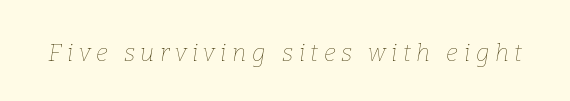
{"italic": "yes", "lean": "right", "slant_degrees": 9, "bold": "no", "underline": "no", "letter_spacing": "wide", "letter_spacing_em": 0.23, "glyph_px": 24}
